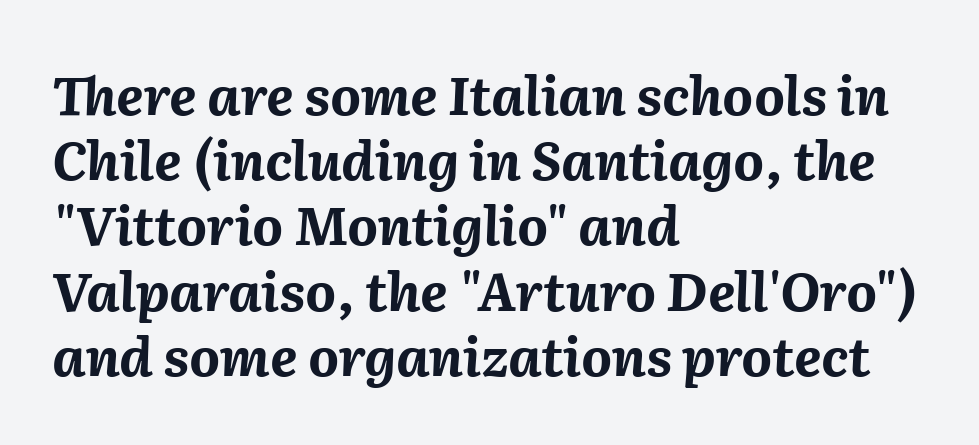
Which margin do the lines hug? The left one — the right edge is uneven. The tracking reads as untouched default to a designer's eye. The lettering tilts uniformly, giving the passage an italic look. Honestly, there is no underline to notice here at all. Chunky letters — that's bold for sure. The letters advance in unequal steps, a hallmark of proportional type.
